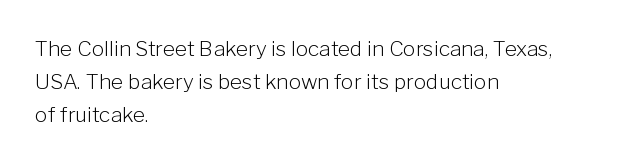
No italicization has been applied; the sample stays upright. This rendering features lettering with no underline. Summary of weight: not heavy and not bold. The typesetter chose a ragged-right arrangement here. The vertical gap from one line to the next is medium.
